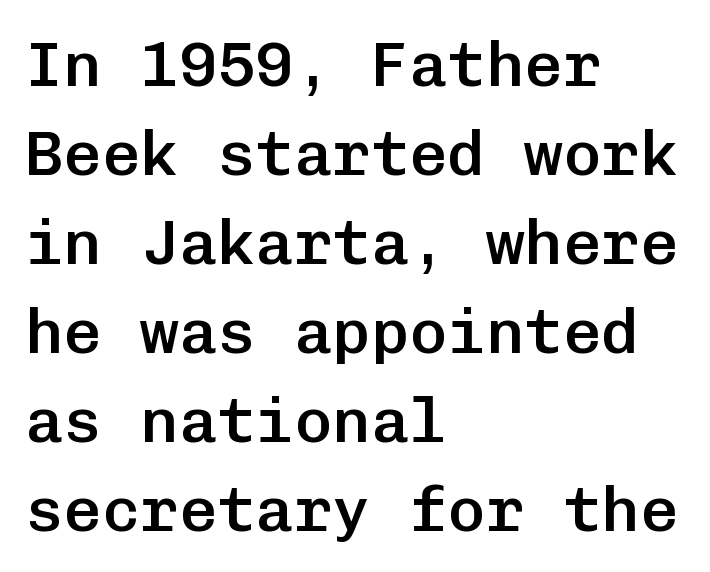
Q: Is the text bold? A: Semi-bold.
Q: Is the text italic (slanted)? A: No, it is upright.
Q: Is the typeface a serif or a sans-serif typeface? A: Sans-serif.
Q: Is the text underlined? A: No.
Q: How is the paragraph aligned? A: Left-aligned.
Q: Is the spacing between letters normal or unusually wide? A: Normal.
Q: Is the spacing between lines tight, normal or loose? A: Normal.
Q: Width (condensed, normal, or wide)? A: Normal.
Q: Stroke contrast? A: Low.
Q: x-height? A: Medium.
Q: Monospaced? A: Yes.
